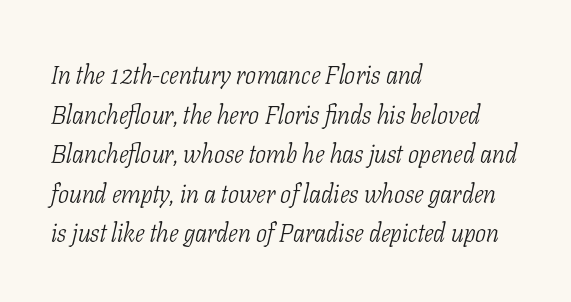
Q: Is the text bold? A: No.
Q: Is the text italic (slanted)? A: Yes, it leans right by about 11 degrees.
Q: Is the text underlined? A: No.
Q: How is the paragraph aligned? A: Left-aligned.
Q: Is the spacing between letters normal or unusually wide? A: Normal.
Q: Is the spacing between lines tight, normal or loose? A: Normal.
